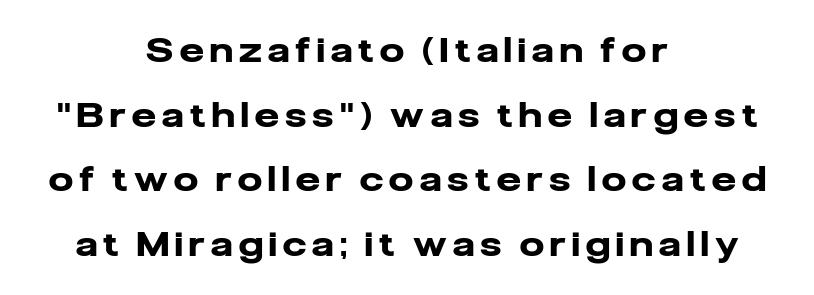
Q: Is the text bold? A: Yes.
Q: Is the text italic (slanted)? A: No, it is upright.
Q: Is the typeface a serif or a sans-serif typeface? A: Sans-serif.
Q: Is the text underlined? A: No.
Q: How is the paragraph aligned? A: Centered.
Q: Is the spacing between lines tight, normal or loose? A: Loose.
Q: Width (condensed, normal, or wide)? A: Normal.
Q: Stroke contrast? A: Low.
Q: x-height? A: Medium.
Q: Monospaced? A: No.
